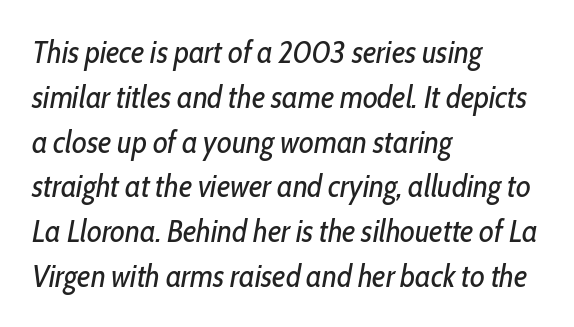
{"italic": "yes", "lean": "right", "slant_degrees": 10, "bold": "no", "weight": "regular", "width": "condensed", "stroke_contrast": "low", "x_height": "medium", "monospaced": "no", "underline": "no", "align": "left", "line_spacing": "normal", "line_spacing_ratio": 1.4, "letter_spacing": "normal", "letter_spacing_em": 0.0, "glyph_px": 32}
